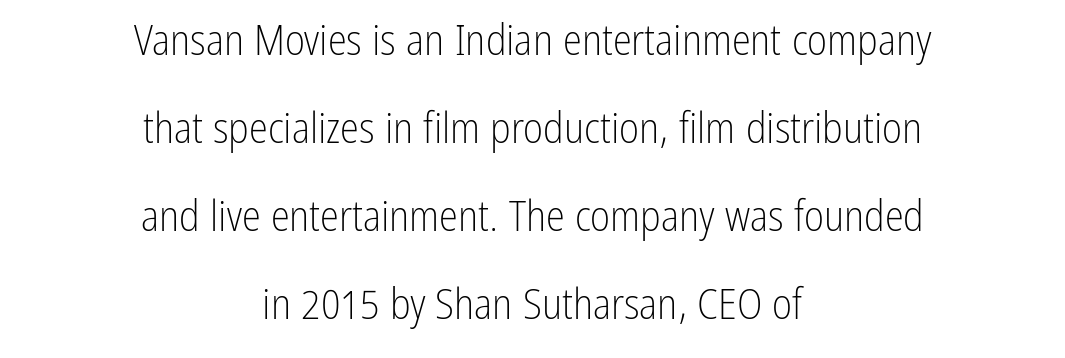
Unlike italic type, these characters show no tilt at all. No heavy texture on the line: the type isn't bold. Bare-footed words on every line. This rendering employs a face without finishing strokes, i.e., a sans-serif. Compared with typical paragraphs, the rows here are farther apart. What stands out about the letter spacing? Nothing — it is the standard amount.
